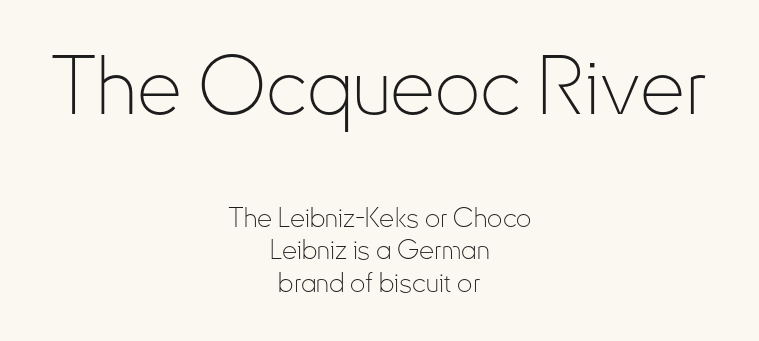
Letter spacing: default. Top chunk: large. Bottom chunk: small. Bare-footed words on every line. The letters advance in unequal steps, a hallmark of proportional type. A roman cut, with each character standing at attention. Bold? No — there's no thickening of the strokes.
